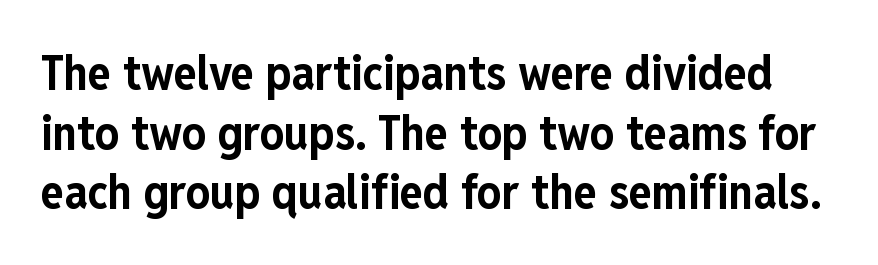
{"serif": "no", "italic": "no", "bold": "yes", "weight": "bold", "width": "condensed", "stroke_contrast": "low", "x_height": "medium", "monospaced": "no", "underline": "no", "line_spacing_ratio": 1.24, "letter_spacing": "normal", "letter_spacing_em": 0.0, "glyph_px": 48}
